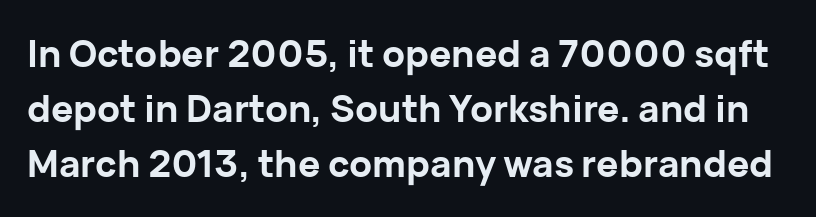
{"serif": "no", "italic": "no", "bold": "yes", "weight": "bold", "width": "normal", "stroke_contrast": "low", "x_height": "medium", "monospaced": "no", "underline": "no", "line_spacing": "normal", "line_spacing_ratio": 1.49, "letter_spacing": "normal", "letter_spacing_em": 0.0, "glyph_px": 37}
